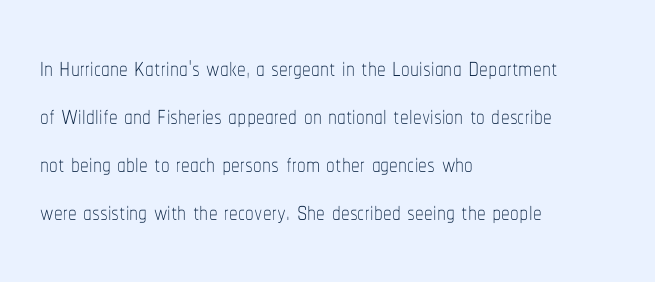
{"italic": "no", "bold": "no", "weight": "thin", "width": "condensed", "stroke_contrast": "low", "x_height": "medium", "monospaced": "no", "underline": "no", "align": "left", "line_spacing": "normal", "line_spacing_ratio": 1.37, "letter_spacing": "normal", "letter_spacing_em": 0.0, "glyph_px": 35}
